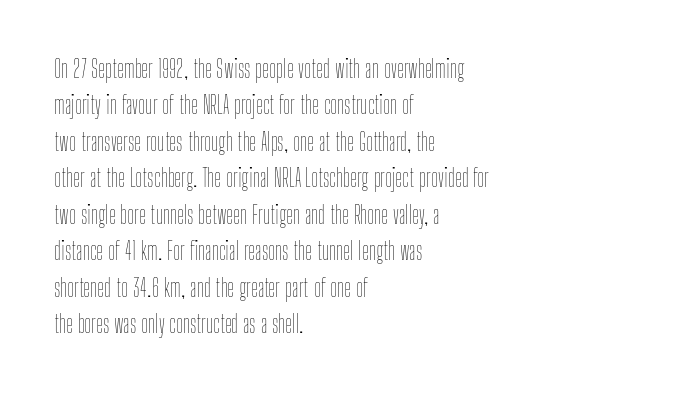
The image shows 24 px text type, upright; set left-aligned, normal line spacing (1.52x), normal letter spacing, not underlined.
